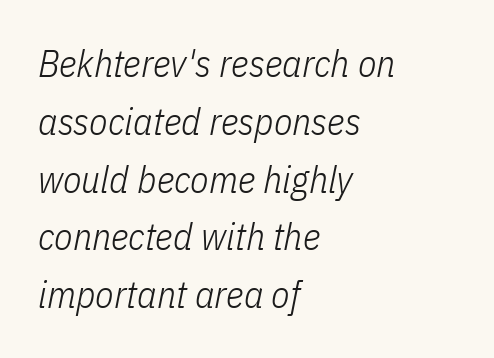
{"italic": "yes", "lean": "right", "slant_degrees": 11, "bold": "no", "weight": "light", "width": "condensed", "stroke_contrast": "low", "x_height": "medium", "monospaced": "no", "underline": "no", "align": "left", "line_spacing": "normal", "line_spacing_ratio": 1.52, "letter_spacing": "normal", "letter_spacing_em": 0.0, "glyph_px": 38}
